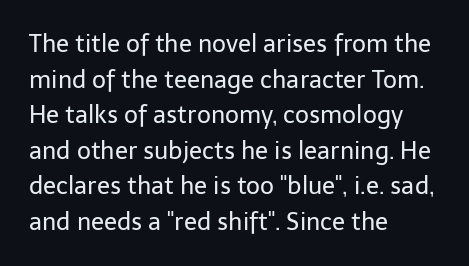
Q: Is the text bold? A: No.
Q: Is the text italic (slanted)? A: No, it is upright.
Q: Is the text underlined? A: No.
Q: How is the paragraph aligned? A: Left-aligned.
Q: Is the spacing between letters normal or unusually wide? A: Normal.
Q: Is the spacing between lines tight, normal or loose? A: Normal.
